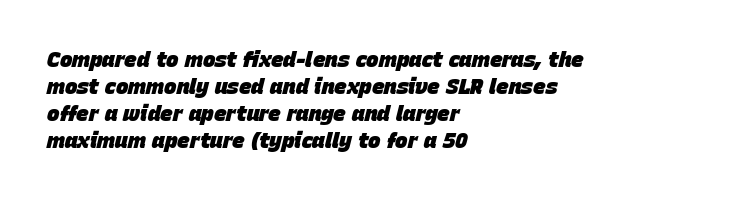
The image shows 21 px bold type, italic (leaning right); set left-aligned, normal line spacing (1.29x), normal letter spacing, not underlined.
